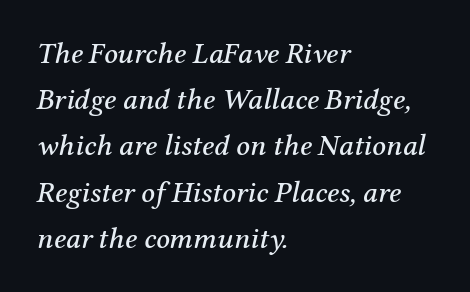
Summary of vertical rhythm: regular, with standard interline spacing. Standard letterfit; no display-style spreading of the glyphs. You could not count columns in this text — the font is proportionally spaced. Type without underlining. Reading down the block, your eye returns to a fixed left position each line.
